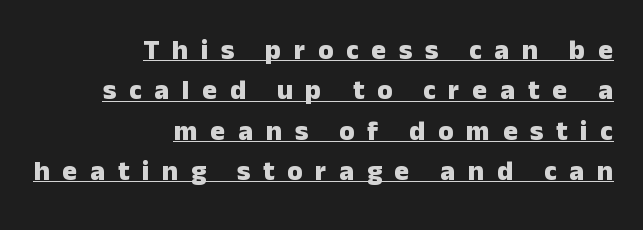
Q: Is the text bold? A: Yes.
Q: Is the text italic (slanted)? A: No, it is upright.
Q: Is the typeface a serif or a sans-serif typeface? A: Sans-serif.
Q: Is the text underlined? A: Yes.
Q: How is the paragraph aligned? A: Right-aligned.
Q: Is the spacing between letters normal or unusually wide? A: Unusually wide.
Q: Is the spacing between lines tight, normal or loose? A: Normal.
Q: Width (condensed, normal, or wide)? A: Normal.
Q: Stroke contrast? A: Low.
Q: x-height? A: Medium.
Q: Monospaced? A: No.
